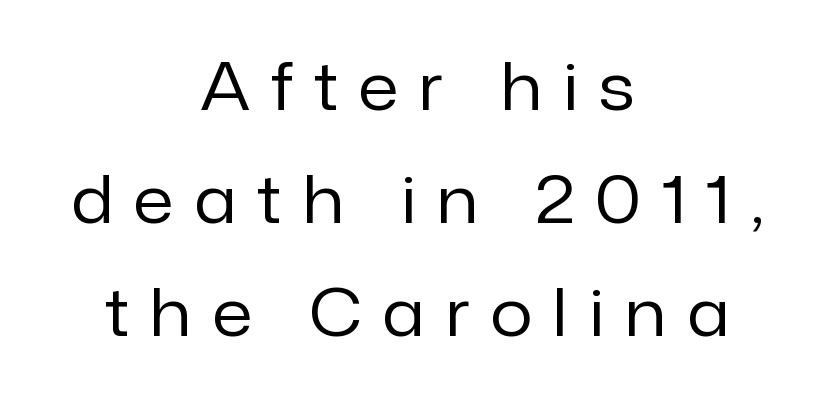
The image shows 66 px regular-weight sans-serif type, upright; set centered, line spacing 1.71x, unusually wide letter spacing (+0.32 em), not underlined; low stroke contrast and a medium x-height.
